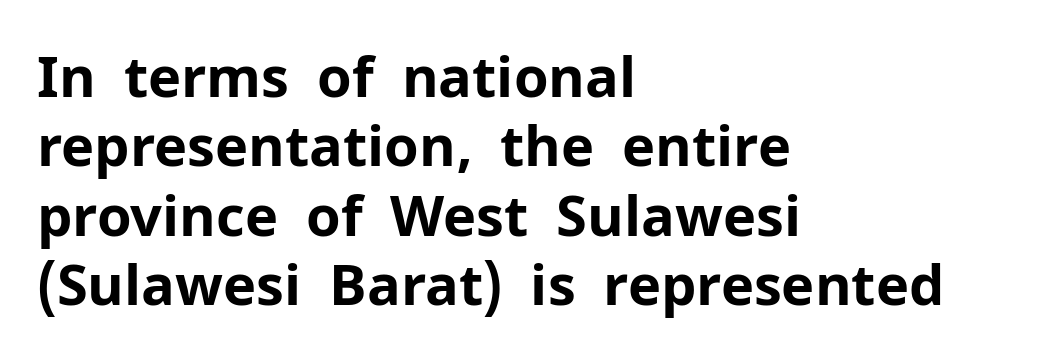
The image shows 56 px bold sans-serif type, upright; set left-aligned, line spacing 1.24x, normal letter spacing, not underlined; low stroke contrast and a medium x-height.
